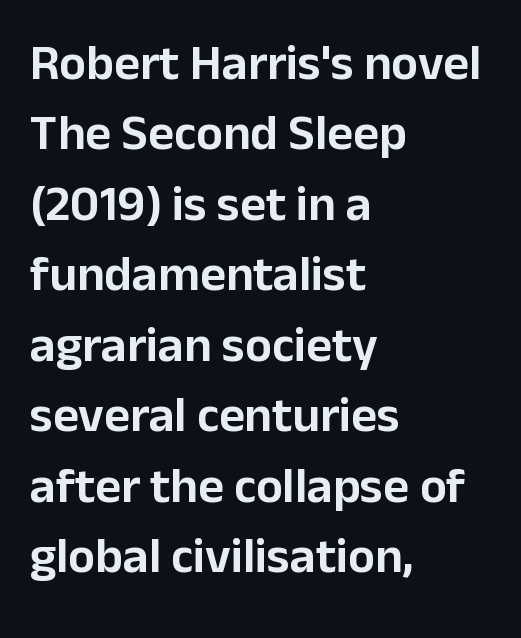
Q: Is the text italic (slanted)? A: No, it is upright.
Q: Is the typeface a serif or a sans-serif typeface? A: Sans-serif.
Q: Is the text underlined? A: No.
Q: How is the paragraph aligned? A: Left-aligned.
Q: Is the spacing between letters normal or unusually wide? A: Normal.
Q: Is the spacing between lines tight, normal or loose? A: Normal.
Q: Width (condensed, normal, or wide)? A: Normal.
Q: Stroke contrast? A: Low.
Q: x-height? A: Medium.
Q: Monospaced? A: No.
